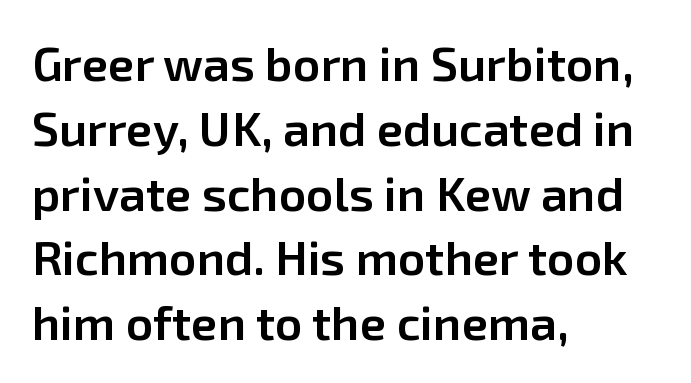
The image shows 48 px semibold sans-serif type, upright; set left-aligned, normal line spacing (1.35x), normal letter spacing, not underlined; low stroke contrast and a medium x-height.
